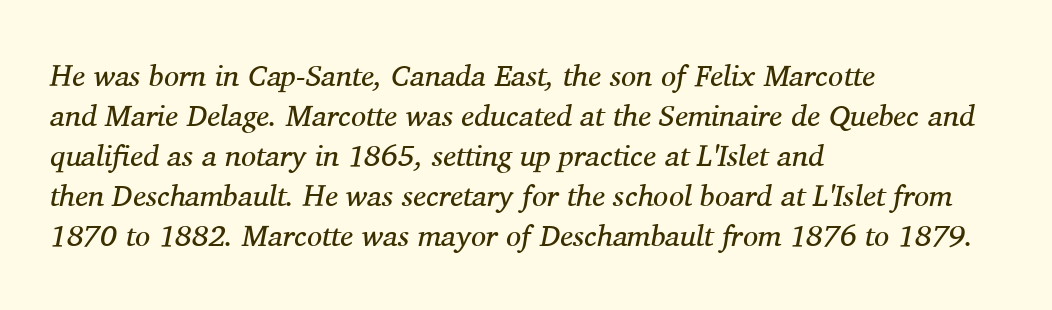
{"serif": "yes", "italic": "yes", "lean": "right", "slant_degrees": 11, "bold": "no", "weight": "regular", "width": "normal", "stroke_contrast": "medium", "x_height": "medium", "monospaced": "no", "underline": "no", "align": "left", "line_spacing": "normal", "line_spacing_ratio": 1.33, "letter_spacing": "normal", "letter_spacing_em": 0.0, "glyph_px": 30}
